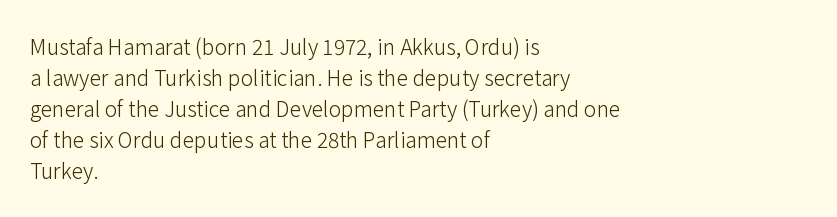
No chunkiness to these letters — they're not bold. The area under the type is left untouched. This rendering uses left alignment, leaving the right contour irregular. The font's upright variant was chosen for this text. Compared with typical body copy, the letter spacing here is the same.
